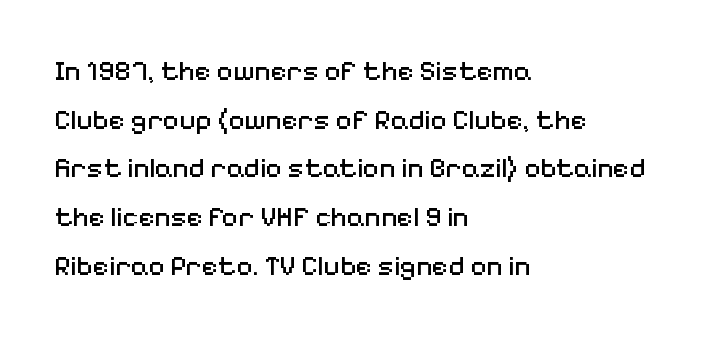
{"serif": "no", "italic": "no", "bold": "no", "weight": "regular", "width": "normal", "stroke_contrast": "medium", "x_height": "medium", "monospaced": "no", "underline": "no", "align": "left", "line_spacing_ratio": 1.74, "letter_spacing": "normal", "letter_spacing_em": 0.0, "glyph_px": 28}
